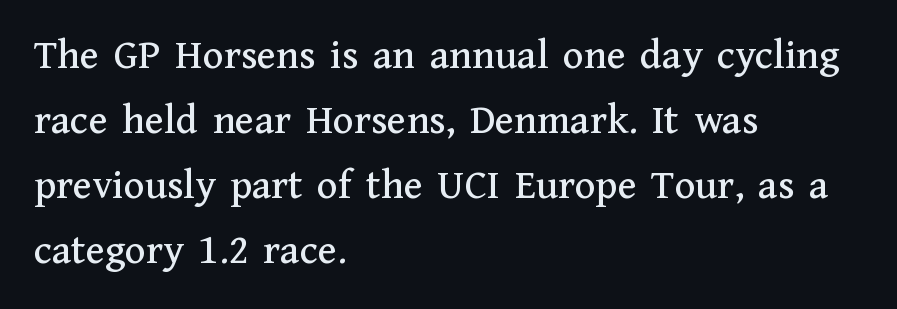
Q: Is the text italic (slanted)? A: No, it is upright.
Q: Is the typeface a serif or a sans-serif typeface? A: Serif.
Q: Is the text underlined? A: No.
Q: How is the paragraph aligned? A: Left-aligned.
Q: Is the spacing between letters normal or unusually wide? A: Normal.
Q: Is the spacing between lines tight, normal or loose? A: Normal.
Q: Width (condensed, normal, or wide)? A: Normal.
Q: Stroke contrast? A: Medium.
Q: x-height? A: Medium.
Q: Monospaced? A: No.
